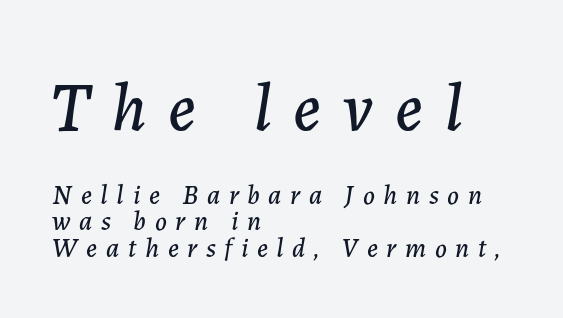
{"italic": "yes", "lean": "right", "slant_degrees": 7, "width": "normal", "stroke_contrast": "low", "x_height": "medium", "monospaced": "no", "underline": "no", "align": "left", "line_spacing": "tight", "line_spacing_ratio": 0.98, "letter_spacing": "wide", "letter_spacing_em": 0.32, "larger_block": "first", "size_ratio": 2.52, "glyph_px": 68}
